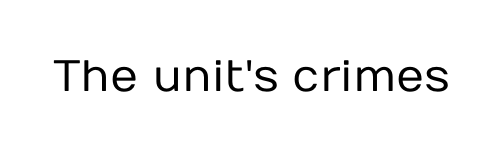
A roman cut, with each character standing at attention. Spacing between characters is what you'd get straight out of the box. A typesetter would call this proportional, since set widths differ per character. Check where the strokes stop: nothing finishes them off — pure sans.
